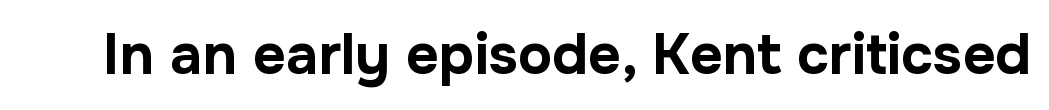
Do the letters lean? They stand straight. Heft: maximum for text — a bold. What stands out about the letter spacing? Nothing — it is the standard amount. Stroke terminals: plain, sans-serif. Descenders are the only things crossing below the line.
